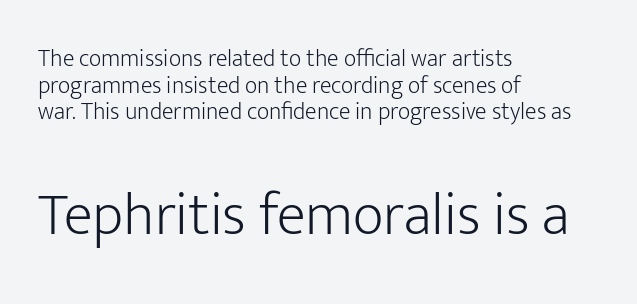
The image shows 60 px light sans-serif type, upright; set left-aligned, tight line spacing (1.11x), normal letter spacing, not underlined; the second (bottom) block is 2.5x larger; low stroke contrast and a medium x-height.
